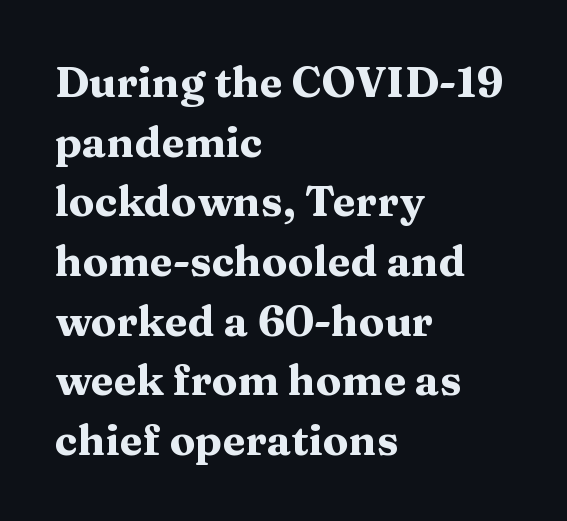
Look at the bottom of the vertical strokes: they flare into serifs here. Words float on clear page, feet unadorned. Typographic density is high because the face is bold. Here the designer chose a conventional face with non-uniform glyph widths. A typesetter would call this zero additional tracking. When letters stand straight like this, we call the style roman or upright.
